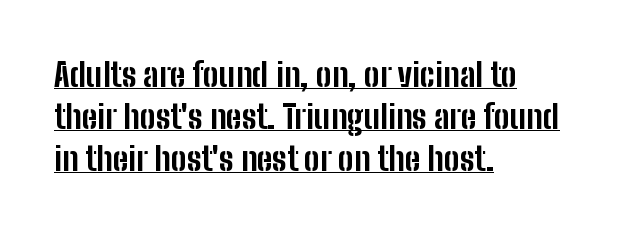
The image shows 33 px bold, condensed sans-serif type, upright; set left-aligned, normal line spacing (1.27x), normal letter spacing, underlined; low stroke contrast and a medium x-height.
